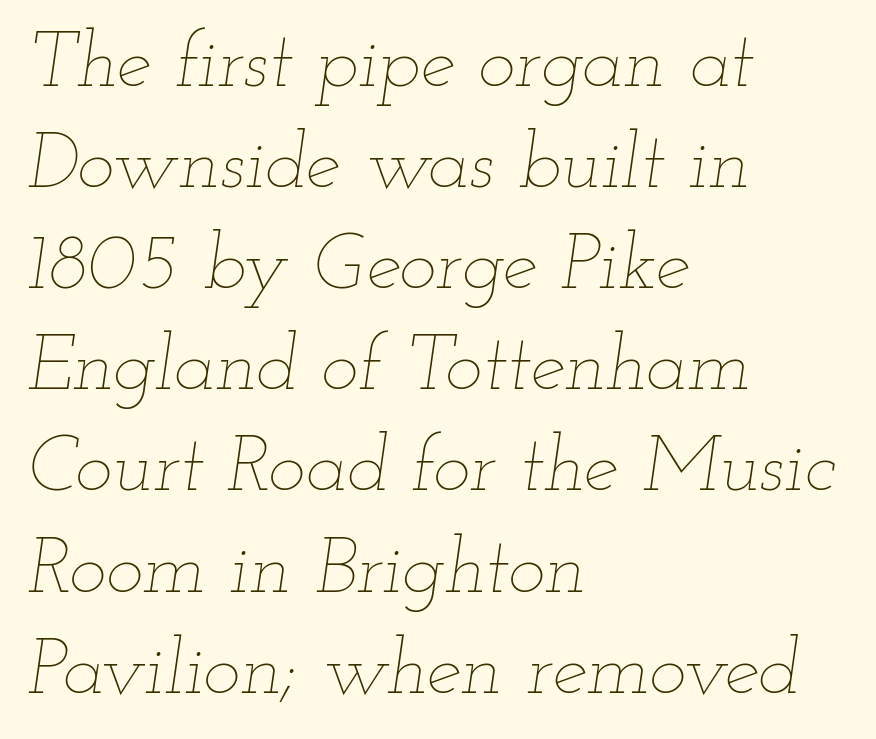
One-word summary of the alignment: left. Looks like regular typesetting: each glyph gets only the width it needs. The face looks like a standard text weight, possibly lighter. Emphasis-style slanted type is in use.
